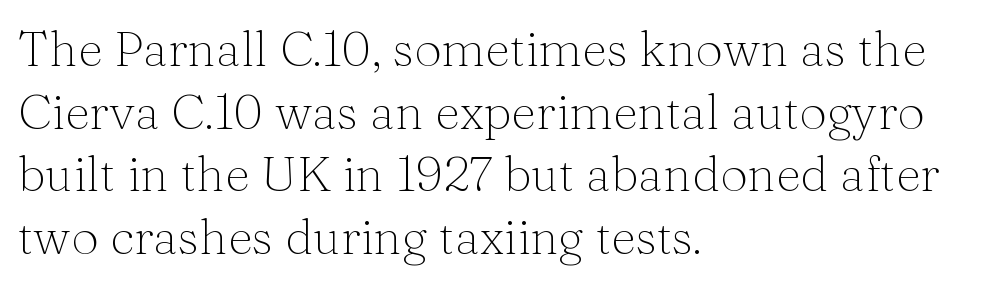
{"serif": "yes", "italic": "no", "bold": "no", "weight": "light", "width": "normal", "stroke_contrast": "medium", "x_height": "medium", "monospaced": "no", "underline": "no", "align": "left", "line_spacing": "normal", "line_spacing_ratio": 1.28, "letter_spacing": "normal", "letter_spacing_em": 0.0, "glyph_px": 49}
